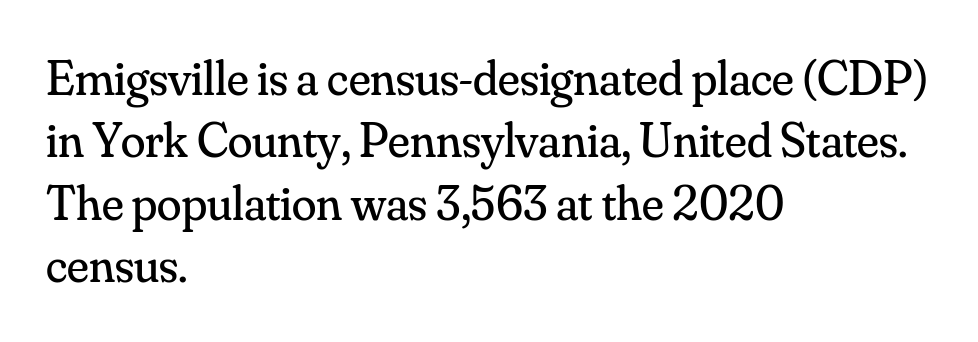
{"serif": "yes", "italic": "no", "bold": "no", "weight": "regular", "width": "normal", "stroke_contrast": "medium", "x_height": "small", "monospaced": "no", "underline": "no", "align": "left", "line_spacing": "normal", "line_spacing_ratio": 1.25, "letter_spacing": "normal", "letter_spacing_em": 0.0, "glyph_px": 50}
